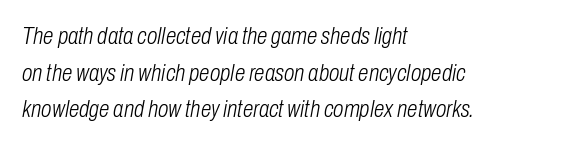
Q: Is the text bold? A: No.
Q: Is the text italic (slanted)? A: Yes, it leans right by about 10 degrees.
Q: Is the text underlined? A: No.
Q: How is the paragraph aligned? A: Left-aligned.
Q: Is the spacing between letters normal or unusually wide? A: Normal.
Q: Is the spacing between lines tight, normal or loose? A: Normal.
